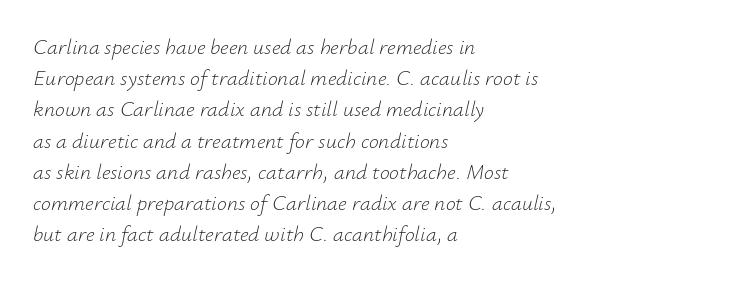
The image shows 22 px text type, italic (leaning right); set left-aligned, normal line spacing (1.42x), normal letter spacing, not underlined.
